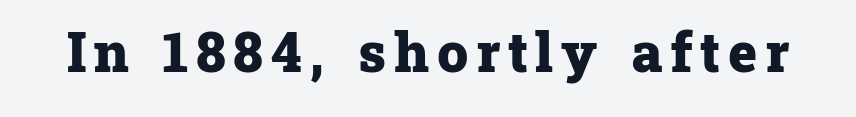
Q: Is the text bold? A: Yes.
Q: Is the text italic (slanted)? A: No, it is upright.
Q: Is the typeface a serif or a sans-serif typeface? A: Serif.
Q: Is the text underlined? A: No.
Q: Width (condensed, normal, or wide)? A: Normal.
Q: Stroke contrast? A: Low.
Q: x-height? A: Medium.
Q: Monospaced? A: No.
